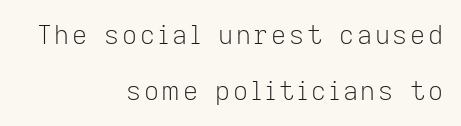
The setting favours the right margin, as signatures and pull-quotes sometimes do. Is this a heavy cut? Hardly; it is regular or lighter. These lines were composed using upright roman letters. Regarding leading, the lines here are spaced well apart.
